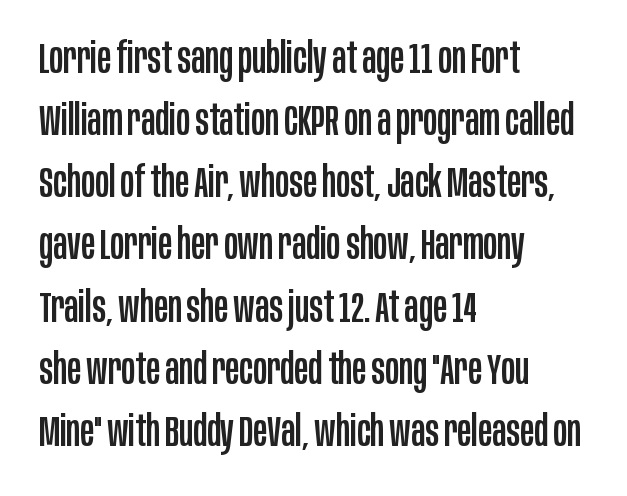
Q: Is the text italic (slanted)? A: No, it is upright.
Q: Is the typeface a serif or a sans-serif typeface? A: Sans-serif.
Q: Is the text underlined? A: No.
Q: How is the paragraph aligned? A: Left-aligned.
Q: Is the spacing between letters normal or unusually wide? A: Normal.
Q: Is the spacing between lines tight, normal or loose? A: Normal.
Q: Width (condensed, normal, or wide)? A: Condensed.
Q: Stroke contrast? A: Low.
Q: x-height? A: Large.
Q: Monospaced? A: No.
